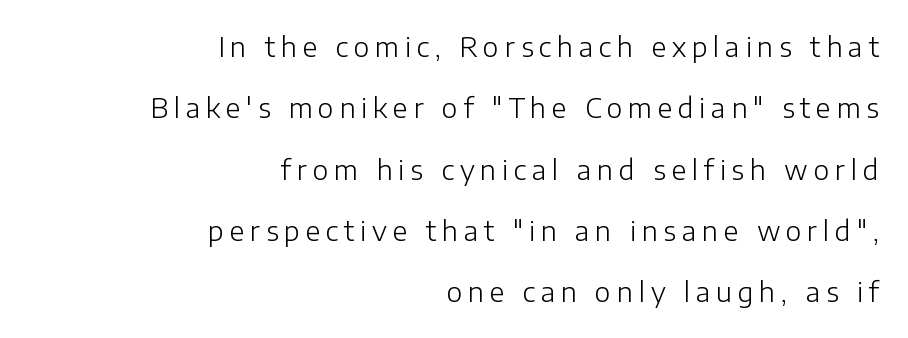
Q: Is the text bold? A: No.
Q: Is the text italic (slanted)? A: No, it is upright.
Q: Is the text underlined? A: No.
Q: How is the paragraph aligned? A: Right-aligned.
Q: Is the spacing between letters normal or unusually wide? A: Unusually wide.
Q: Is the spacing between lines tight, normal or loose? A: Loose.
